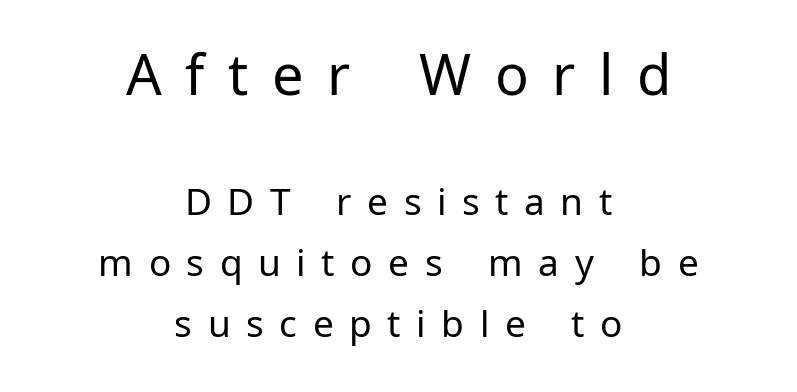
The image shows 56 px regular-weight sans-serif type, upright; set centered, normal line spacing (1.65x), unusually wide letter spacing (+0.42 em), not underlined; the first (top) block is 1.51x larger; low stroke contrast and a medium x-height.
